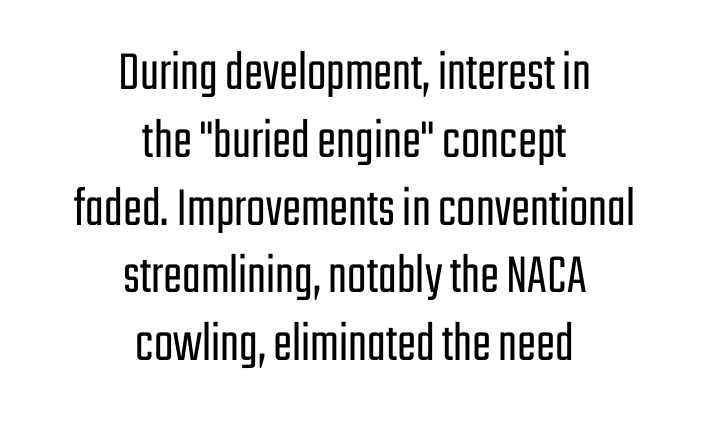
Letterform terminals end flat and unadorned throughout the passage. You can tell it's not italic because the verticals are truly vertical. Any mark beneath the type? The region is blank. The letterforms sit shoulder to shoulder at normal distance. Horizontally, the lines are justified to the midpoint only. A light-to-regular cut is what we see here.
